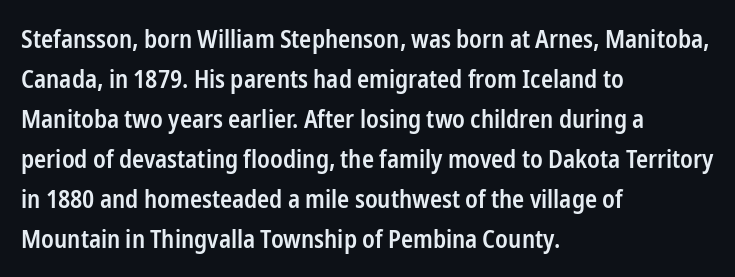
The image shows 25 px text type, upright; set left-aligned, normal line spacing (1.6x), normal letter spacing, not underlined.
